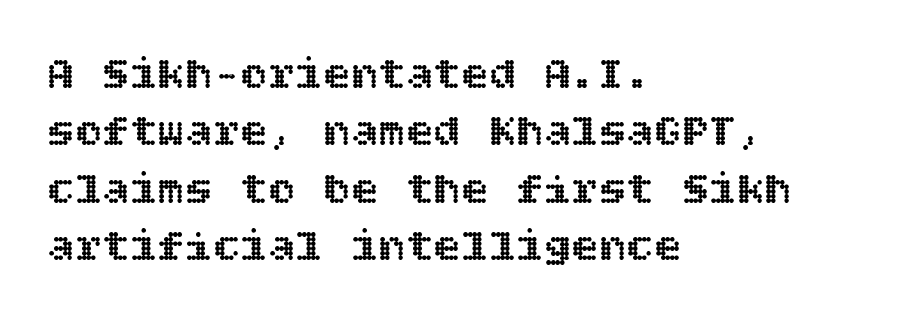
The passage shown stacks its lines at a standard gap. In terms of posture, this sample is upright. The string is rendered with underlining switched off. Words appear dense and cohesive because spacing is normal. The paragraph shown leans on its left margin.
